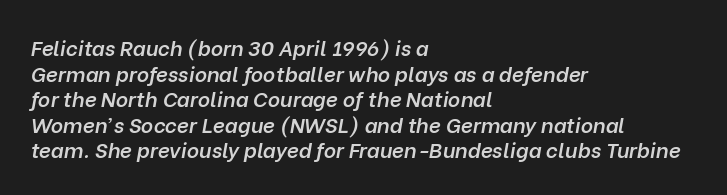
{"italic": "yes", "lean": "right", "slant_degrees": 10, "bold": "semi", "underline": "no", "align": "left", "line_spacing_ratio": 1.22, "letter_spacing": "normal", "letter_spacing_em": 0.0, "glyph_px": 21}
